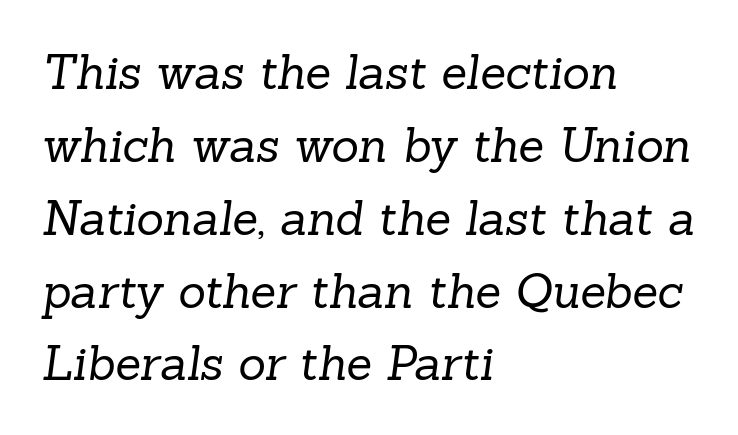
Q: Is the text bold? A: No.
Q: Is the typeface a serif or a sans-serif typeface? A: Serif.
Q: Is the text underlined? A: No.
Q: How is the paragraph aligned? A: Left-aligned.
Q: Is the spacing between letters normal or unusually wide? A: Normal.
Q: Is the spacing between lines tight, normal or loose? A: Normal.
Q: Width (condensed, normal, or wide)? A: Normal.
Q: Stroke contrast? A: Low.
Q: x-height? A: Medium.
Q: Monospaced? A: No.
